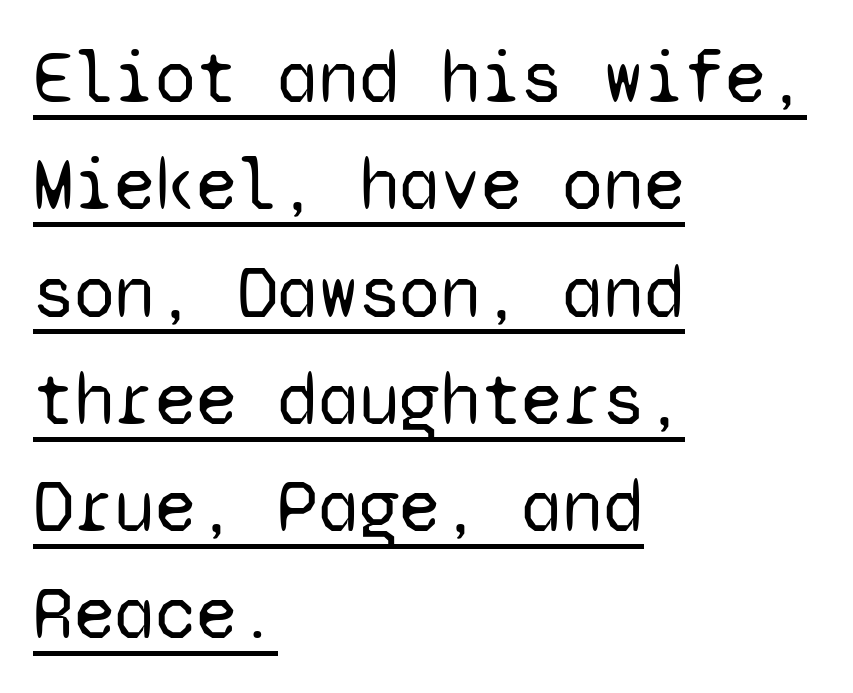
The image shows 74 px regular-weight sans-serif type, upright, monospaced; set left-aligned, normal line spacing (1.45x), normal letter spacing, underlined; low stroke contrast and a medium x-height.
